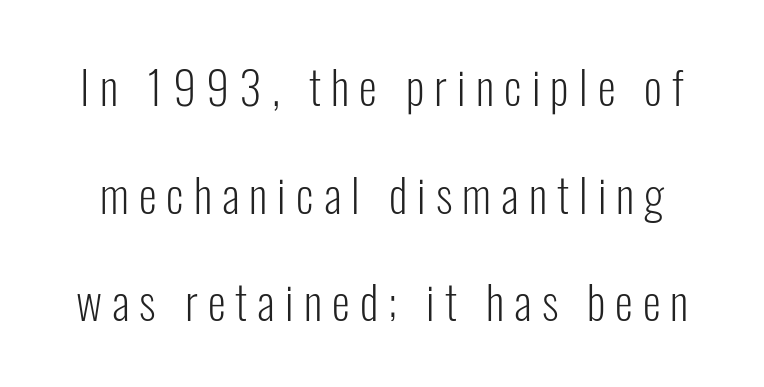
{"serif": "no", "italic": "no", "bold": "no", "weight": "light", "width": "condensed", "stroke_contrast": "low", "x_height": "medium", "monospaced": "no", "underline": "no", "line_spacing": "loose", "line_spacing_ratio": 2.34, "letter_spacing": "wide", "letter_spacing_em": 0.22, "glyph_px": 46}
